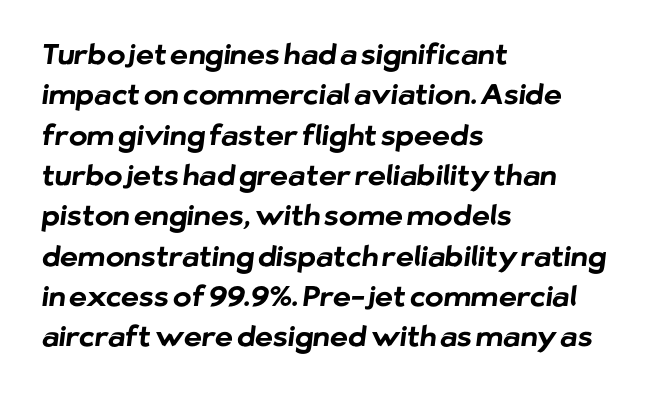
The image shows 28 px bold sans-serif type; set left-aligned, normal line spacing (1.44x), normal letter spacing, not underlined; low stroke contrast and a medium x-height.
